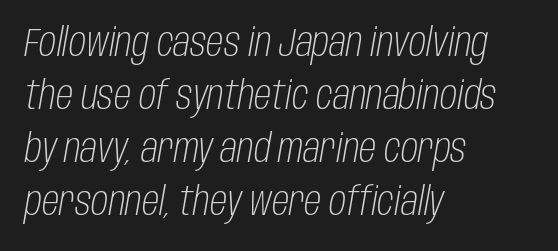
Vertically, the passage feels balanced, rows spaced as you'd expect. The rag falls on the right side of this text block. Short note: letters normally spaced. The passage shown is not underscored anywhere.
